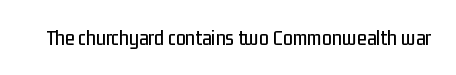
The image shows 22 px text type, upright; set normal letter spacing, not underlined.
